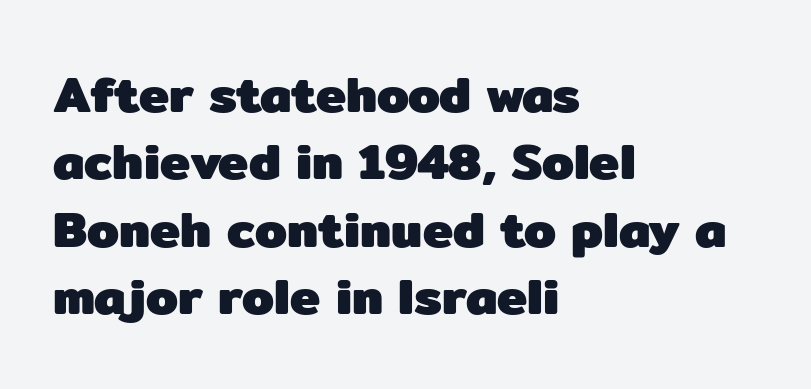
Q: Is the text bold? A: Yes.
Q: Is the text italic (slanted)? A: No, it is upright.
Q: Is the typeface a serif or a sans-serif typeface? A: Sans-serif.
Q: Is the text underlined? A: No.
Q: How is the paragraph aligned? A: Left-aligned.
Q: Is the spacing between letters normal or unusually wide? A: Normal.
Q: Is the spacing between lines tight, normal or loose? A: Normal.
Q: Width (condensed, normal, or wide)? A: Normal.
Q: Stroke contrast? A: Low.
Q: x-height? A: Medium.
Q: Monospaced? A: No.
